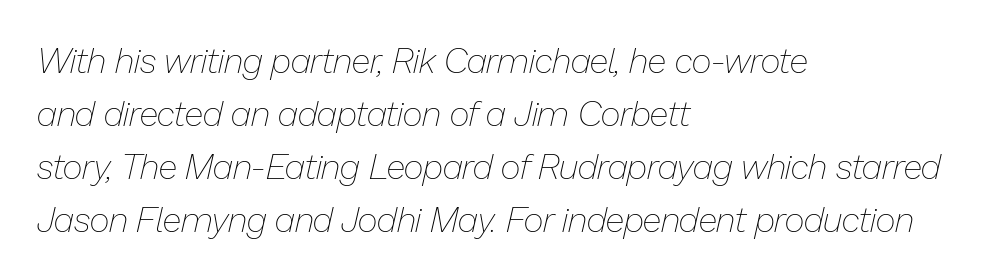
The string is rendered with underlining switched off. Is the type slanted? Yes — the strokes lean at a clear angle. Varying glyph widths throughout — classic text-font behaviour. Look at the tracking — it's just the regular setting, nothing added. Layout note: lines flush left.
